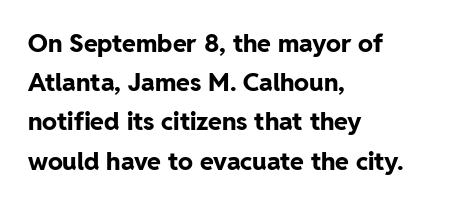
The image shows 25 px bold type, upright; set left-aligned, normal line spacing (1.57x), normal letter spacing, not underlined.
